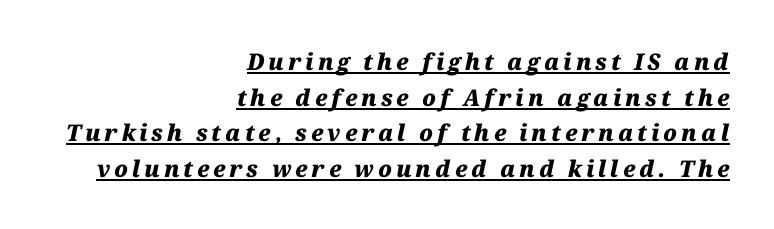
The image shows 23 px bold type, italic (leaning right); set right-aligned, normal line spacing (1.55x), underlined.
